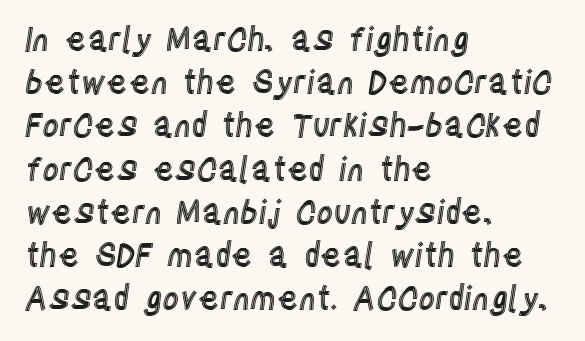
{"width": "condensed", "x_height": "large", "monospaced": "no", "underline": "no", "align": "left", "line_spacing": "normal", "line_spacing_ratio": 1.35, "letter_spacing": "normal", "letter_spacing_em": 0.0, "glyph_px": 32}
